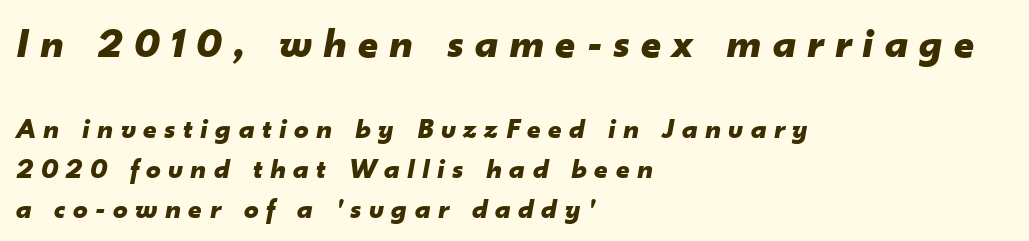
The image shows 43 px bold type, italic (leaning right); set left-aligned, normal line spacing (1.38x), unusually wide letter spacing (+0.26 em), not underlined; the first (top) block is 1.48x larger; low stroke contrast and a small x-height.
